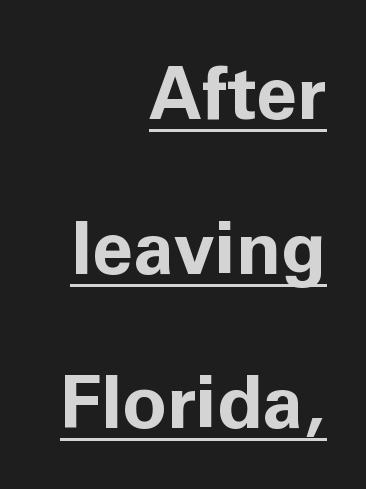
Does the leading feel generous? Absolutely, it's lavish. Strong, thick strokes mark this as bold type. The typeface chosen for these lines omits serifs. Like a heading marked for emphasis, these lines bear an underscore. Letter spacing: default.
